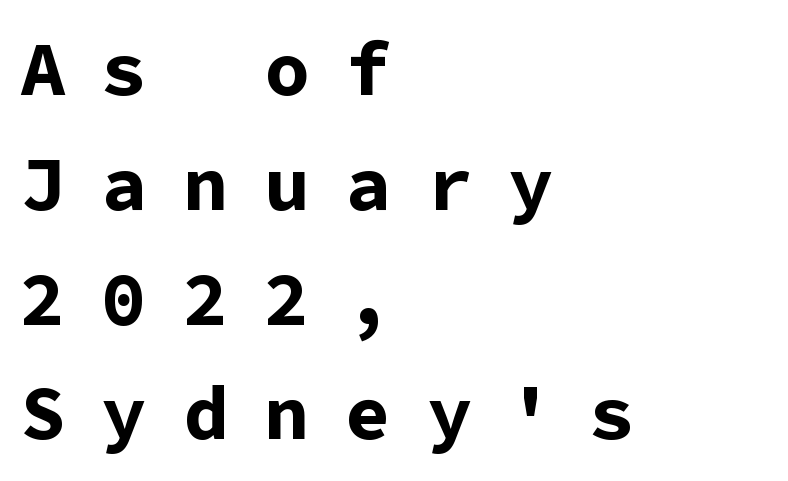
Q: Is the text bold? A: Yes.
Q: Is the text italic (slanted)? A: No, it is upright.
Q: Is the typeface a serif or a sans-serif typeface? A: Sans-serif.
Q: Is the text underlined? A: No.
Q: How is the paragraph aligned? A: Left-aligned.
Q: Is the spacing between letters normal or unusually wide? A: Unusually wide.
Q: Is the spacing between lines tight, normal or loose? A: Normal.
Q: Width (condensed, normal, or wide)? A: Normal.
Q: Stroke contrast? A: Low.
Q: x-height? A: Medium.
Q: Monospaced? A: Yes.
